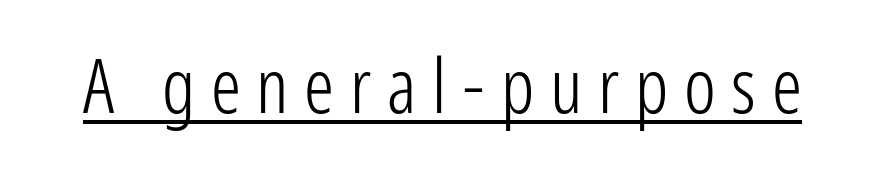
The image shows 75 px light, condensed sans-serif type, upright; set unusually wide letter spacing (+0.21 em), underlined; low stroke contrast and a medium x-height.
